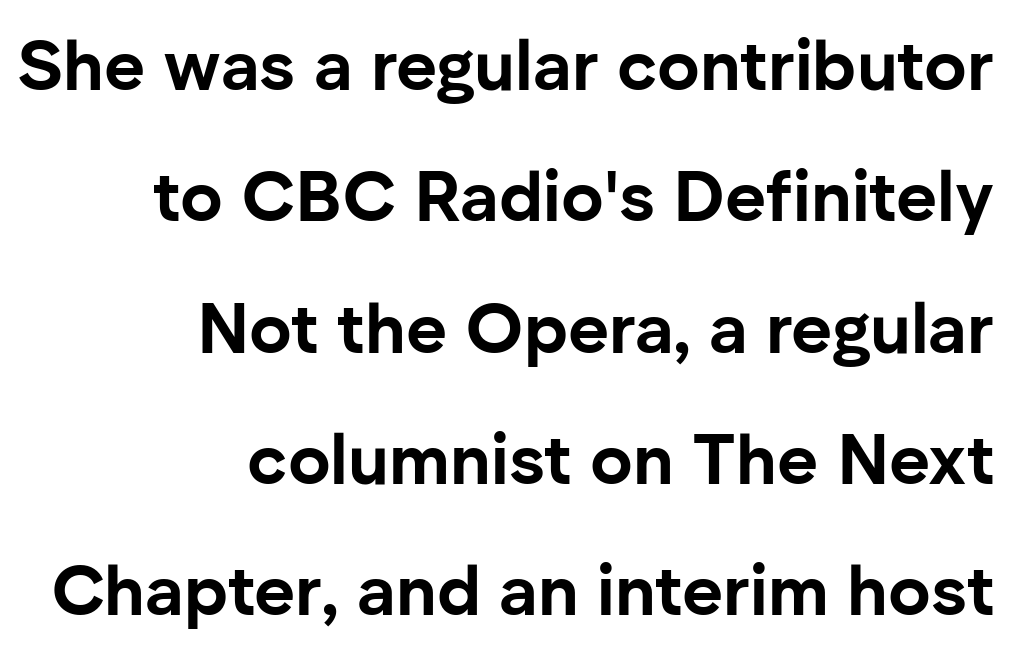
The image shows 71 px bold sans-serif type, upright; set right-aligned, line spacing 1.85x, normal letter spacing, not underlined; low stroke contrast and a medium x-height.
